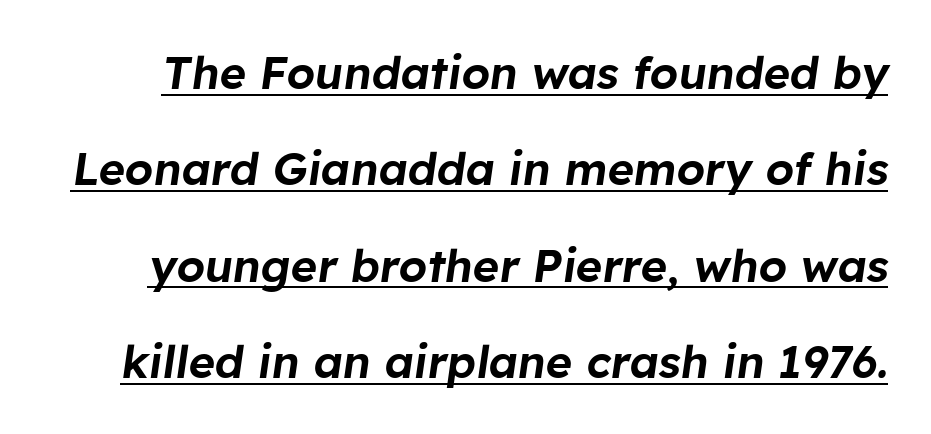
Note the varied advance widths — an 'i' is clearly narrower than an 'm'. Underlined type. Line spacing here is loose. Does extra space separate the letters? No, they use regular spacing. There's an unmistakable incline to the writing here.
